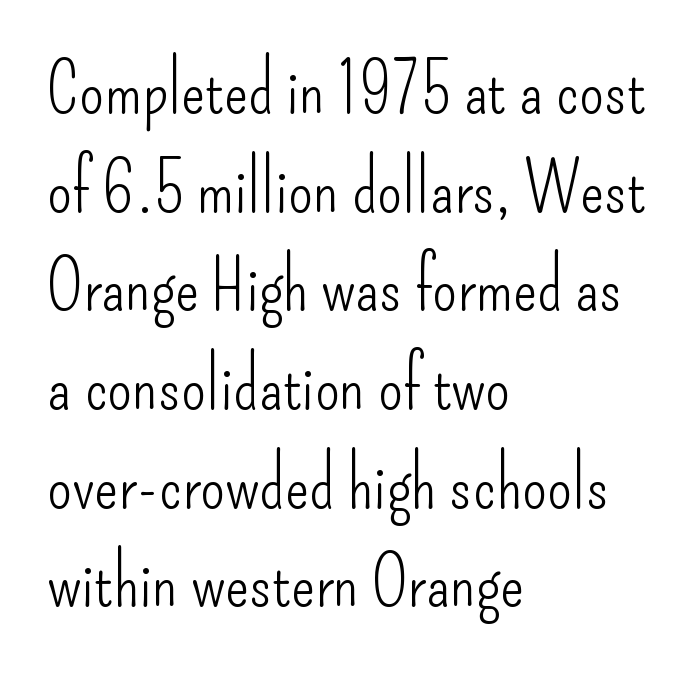
The image shows 71 px light, condensed sans-serif type, upright; set left-aligned, normal line spacing (1.39x), normal letter spacing, not underlined; low stroke contrast and a small x-height.
